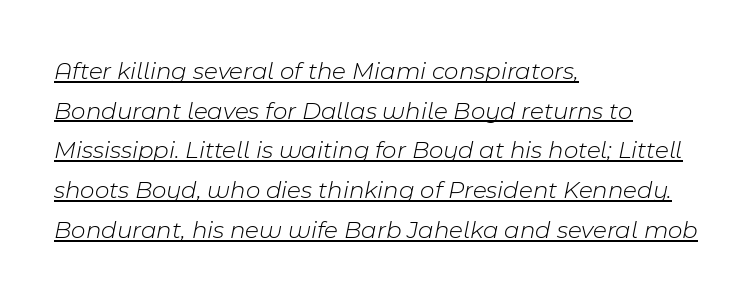
{"italic": "yes", "lean": "right", "slant_degrees": 11, "bold": "no", "underline": "yes", "align": "left", "line_spacing": "normal", "line_spacing_ratio": 1.59, "letter_spacing": "normal", "letter_spacing_em": 0.0, "glyph_px": 25}
